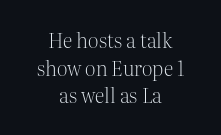
Where is the straight margin? There isn't one; the lines are centered. The passage shown is not bold in any degree. This rendering leaves character spacing at its baseline value. Descender tails drop into unmarked territory.
